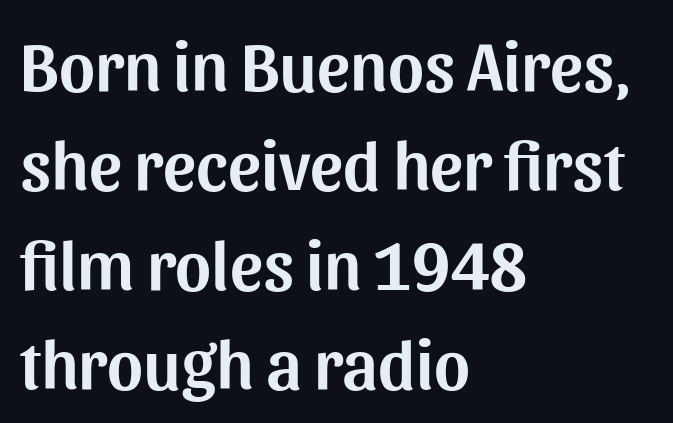
{"serif": "no", "italic": "no", "width": "normal", "stroke_contrast": "medium", "x_height": "medium", "monospaced": "no", "underline": "no", "align": "left", "line_spacing": "normal", "line_spacing_ratio": 1.44, "letter_spacing": "normal", "letter_spacing_em": 0.0, "glyph_px": 69}
